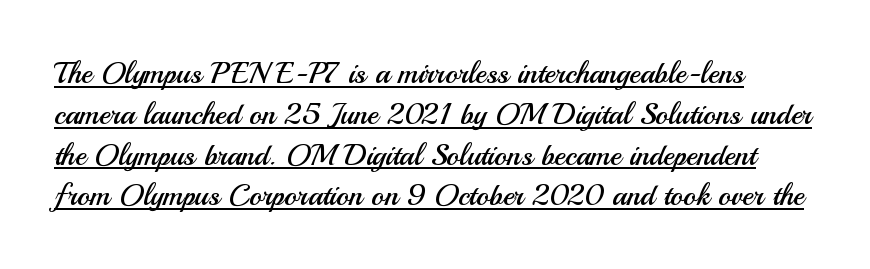
{"serif": "no", "bold": "no", "weight": "regular", "width": "normal", "stroke_contrast": "medium", "x_height": "small", "monospaced": "no", "underline": "yes", "line_spacing": "normal", "line_spacing_ratio": 1.36, "letter_spacing": "normal", "letter_spacing_em": 0.0, "glyph_px": 30}
